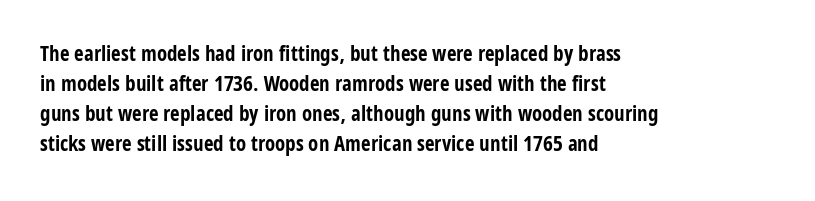
Q: Is the text bold? A: Yes.
Q: Is the text italic (slanted)? A: No, it is upright.
Q: Is the text underlined? A: No.
Q: How is the paragraph aligned? A: Left-aligned.
Q: Is the spacing between letters normal or unusually wide? A: Normal.
Q: Is the spacing between lines tight, normal or loose? A: Normal.
